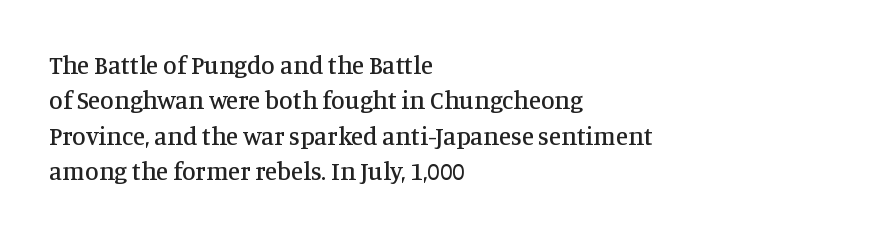
{"italic": "no", "underline": "no", "align": "left", "line_spacing": "normal", "line_spacing_ratio": 1.42, "letter_spacing": "normal", "letter_spacing_em": 0.0, "glyph_px": 25}
